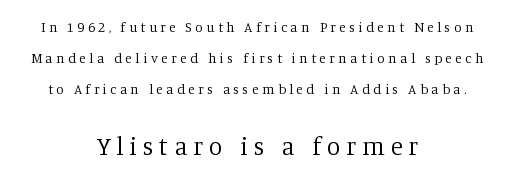
{"italic": "no", "bold": "no", "underline": "no", "align": "center", "line_spacing": "loose", "line_spacing_ratio": 2.2, "letter_spacing": "wide", "letter_spacing_em": 0.24, "larger_block": "second", "size_ratio": 1.79, "glyph_px": 25}
